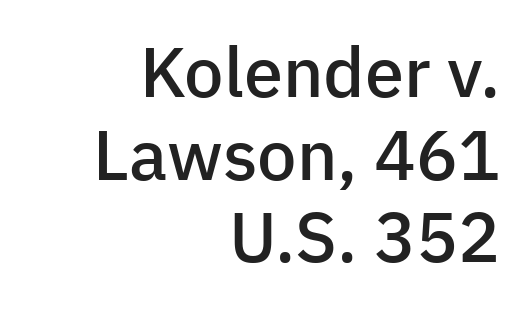
Leftover space on each line is placed entirely before the opening word. The typeface chosen for these lines omits serifs. A bare baseline throughout the passage. The passage shown is typed in a proportional face where columns would drift. The letters stand straight up with perfectly vertical stems. Short note: letters normally spaced.
